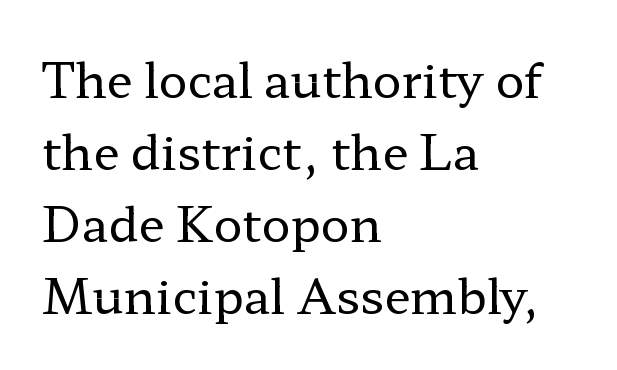
Q: Is the text bold? A: No.
Q: Is the text italic (slanted)? A: No, it is upright.
Q: Is the typeface a serif or a sans-serif typeface? A: Serif.
Q: Is the text underlined? A: No.
Q: How is the paragraph aligned? A: Left-aligned.
Q: Is the spacing between letters normal or unusually wide? A: Normal.
Q: Is the spacing between lines tight, normal or loose? A: Normal.
Q: Width (condensed, normal, or wide)? A: Wide.
Q: Stroke contrast? A: Low.
Q: x-height? A: Medium.
Q: Monospaced? A: No.
